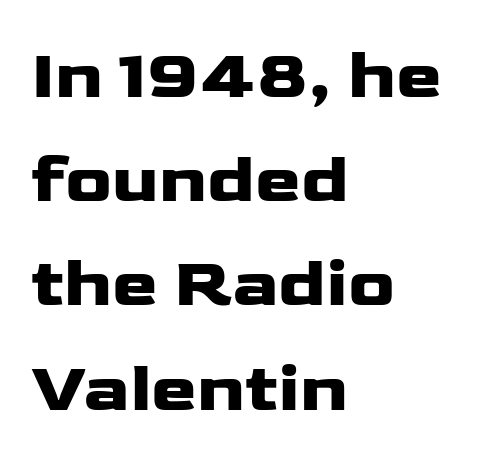
Q: Is the text italic (slanted)? A: No, it is upright.
Q: Is the typeface a serif or a sans-serif typeface? A: Sans-serif.
Q: Is the text underlined? A: No.
Q: How is the paragraph aligned? A: Left-aligned.
Q: Is the spacing between letters normal or unusually wide? A: Normal.
Q: Is the spacing between lines tight, normal or loose? A: Normal.
Q: Width (condensed, normal, or wide)? A: Wide.
Q: Stroke contrast? A: Low.
Q: x-height? A: Medium.
Q: Monospaced? A: No.
